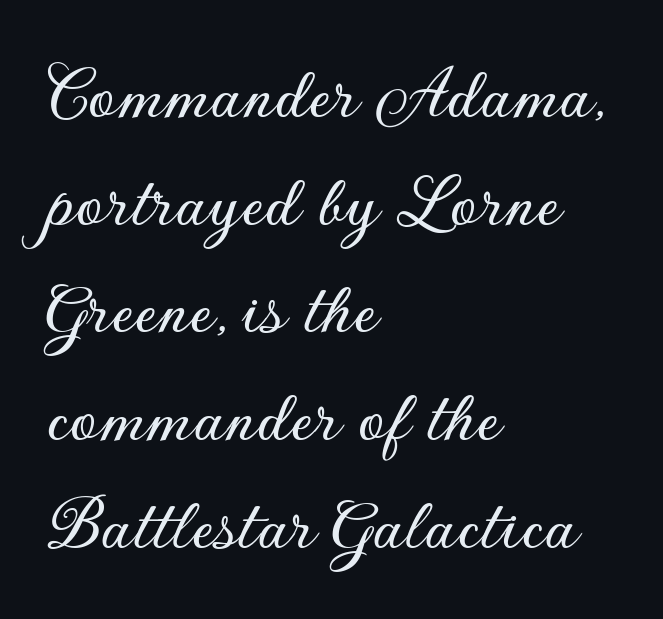
{"serif": "no", "width": "normal", "stroke_contrast": "low", "x_height": "small", "monospaced": "no", "underline": "no", "align": "left", "line_spacing": "normal", "line_spacing_ratio": 1.38, "letter_spacing": "normal", "letter_spacing_em": 0.0, "glyph_px": 78}
